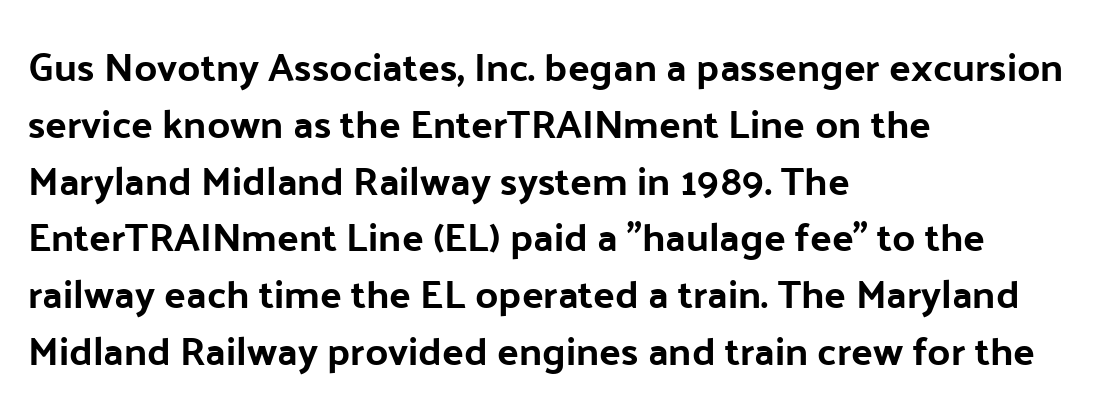
The image shows 40 px sans-serif type, upright; set left-aligned, normal line spacing (1.42x), normal letter spacing, not underlined; low stroke contrast and a medium x-height.
